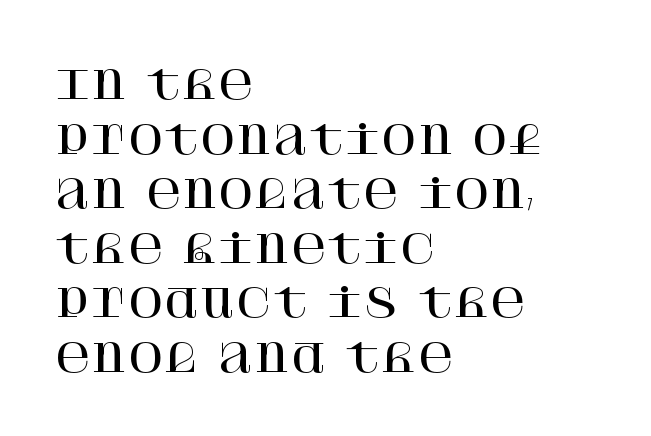
Q: Is the text italic (slanted)? A: No, it is upright.
Q: Is the typeface a serif or a sans-serif typeface? A: Serif.
Q: Is the text underlined? A: No.
Q: How is the paragraph aligned? A: Left-aligned.
Q: Is the spacing between letters normal or unusually wide? A: Normal.
Q: Is the spacing between lines tight, normal or loose? A: Normal.
Q: Width (condensed, normal, or wide)? A: Normal.
Q: Stroke contrast? A: High.
Q: x-height? A: Large.
